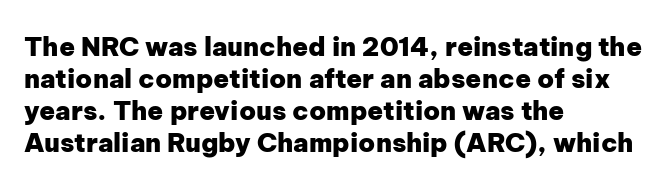
Q: Is the text bold? A: Yes.
Q: Is the text italic (slanted)? A: No, it is upright.
Q: Is the text underlined? A: No.
Q: How is the paragraph aligned? A: Left-aligned.
Q: Is the spacing between letters normal or unusually wide? A: Normal.
